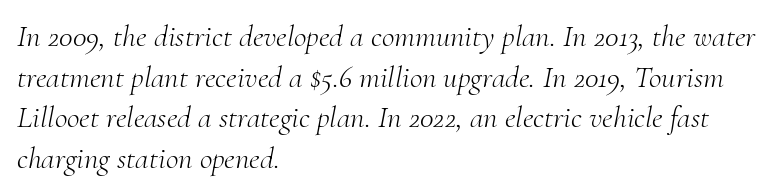
{"serif": "yes", "italic": "yes", "lean": "right", "slant_degrees": 10, "bold": "no", "weight": "light", "width": "normal", "stroke_contrast": "medium", "x_height": "small", "monospaced": "no", "underline": "no", "align": "left", "line_spacing": "normal", "line_spacing_ratio": 1.31, "letter_spacing": "normal", "letter_spacing_em": 0.0, "glyph_px": 31}
